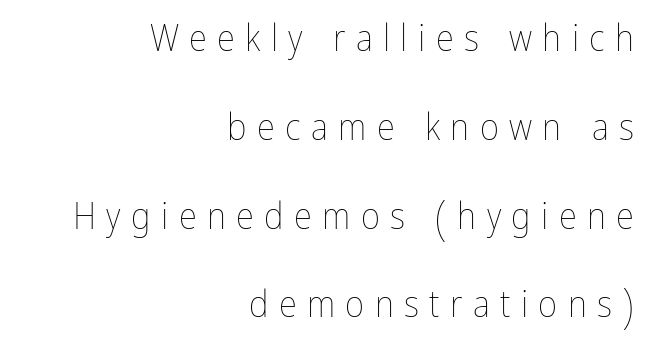
Q: Is the text bold? A: No.
Q: Is the text italic (slanted)? A: No, it is upright.
Q: Is the text underlined? A: No.
Q: How is the paragraph aligned? A: Right-aligned.
Q: Is the spacing between letters normal or unusually wide? A: Unusually wide.
Q: Is the spacing between lines tight, normal or loose? A: Loose.
Q: Width (condensed, normal, or wide)? A: Condensed.
Q: Stroke contrast? A: Low.
Q: x-height? A: Medium.
Q: Monospaced? A: No.
